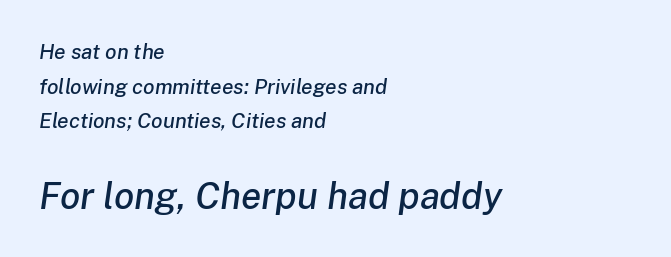
{"italic": "yes", "lean": "right", "slant_degrees": 8, "width": "normal", "stroke_contrast": "low", "x_height": "medium", "monospaced": "no", "underline": "no", "align": "left", "line_spacing": "normal", "line_spacing_ratio": 1.65, "letter_spacing": "normal", "letter_spacing_em": 0.0, "larger_block": "second", "size_ratio": 1.76, "glyph_px": 37}
